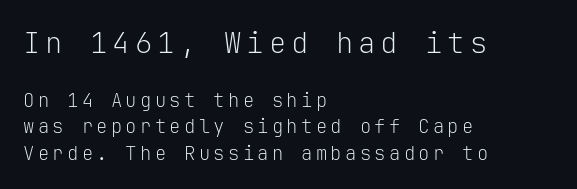
The foot of each line stays bare and open. Caption: face not bold, strokes unweighted. Spacing verdict: monospaced, one width for all characters. The letters stand straight up with perfectly vertical stems. Vertical spacing — default. Compared with a centered layout, this one pins lines to the left instead.
